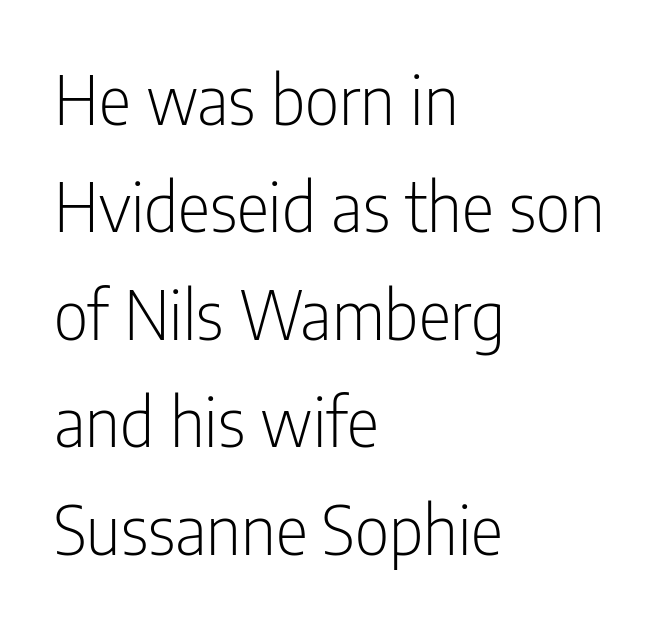
{"serif": "no", "italic": "no", "bold": "no", "weight": "light", "width": "condensed", "stroke_contrast": "low", "x_height": "medium", "monospaced": "no", "underline": "no", "align": "left", "line_spacing": "normal", "line_spacing_ratio": 1.58, "letter_spacing": "normal", "letter_spacing_em": 0.0, "glyph_px": 68}
